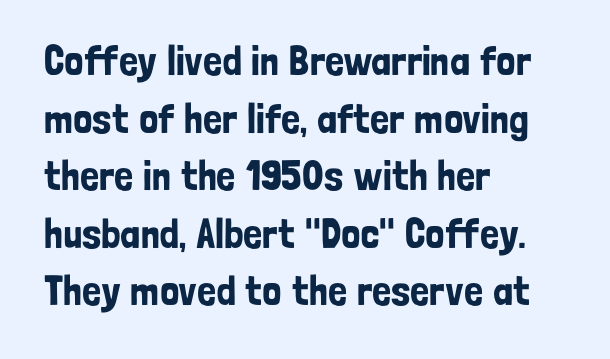
The block of text has a typical density, with ordinary space between rows. Tracking value appears to be zero — textbook default spacing. Serifs: no, the terminals of the letterforms are clean. No word sits above an underline. In terms of posture, this sample is upright.
